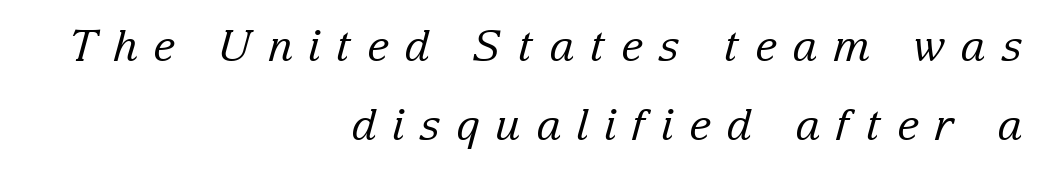
{"serif": "yes", "italic": "yes", "lean": "right", "slant_degrees": 15, "bold": "no", "weight": "regular", "width": "normal", "stroke_contrast": "low", "x_height": "medium", "monospaced": "no", "underline": "no", "align": "right", "line_spacing_ratio": 1.84, "letter_spacing": "wide", "letter_spacing_em": 0.36, "glyph_px": 43}
